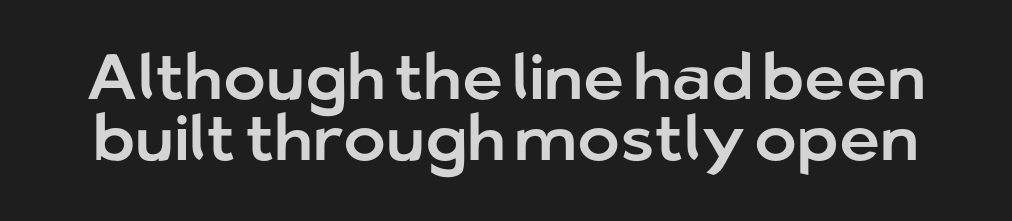
{"serif": "no", "italic": "no", "width": "normal", "stroke_contrast": "low", "x_height": "medium", "monospaced": "no", "underline": "no", "line_spacing": "tight", "line_spacing_ratio": 0.96, "letter_spacing": "normal", "letter_spacing_em": 0.0, "glyph_px": 64}
